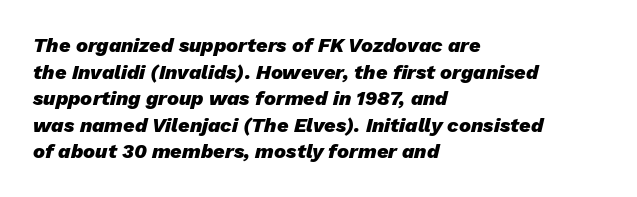
In terms of weight, the rendering is a true, heavy bold. Italic: yes, the glyphs are oblique. No extra tracking has been applied to these lines. Beneath every word, the page is bare. Which margin do the lines hug? The left one — the right edge is uneven.
